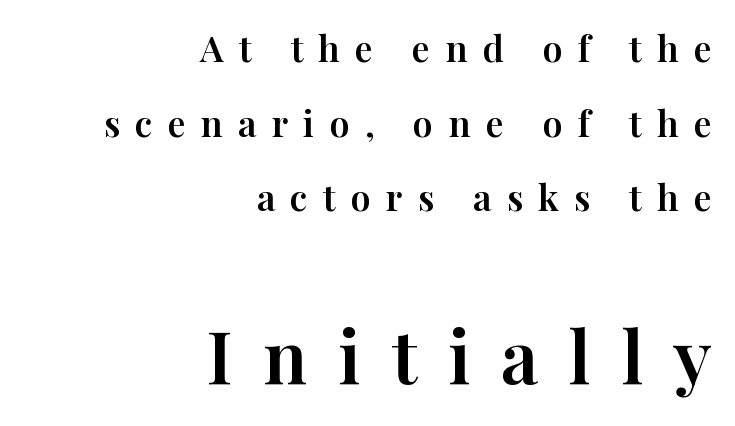
{"serif": "yes", "italic": "no", "width": "normal", "stroke_contrast": "high", "x_height": "medium", "monospaced": "no", "underline": "no", "align": "right", "line_spacing": "loose", "line_spacing_ratio": 2.07, "letter_spacing": "wide", "letter_spacing_em": 0.42, "larger_block": "second", "size_ratio": 2.03, "glyph_px": 73}
